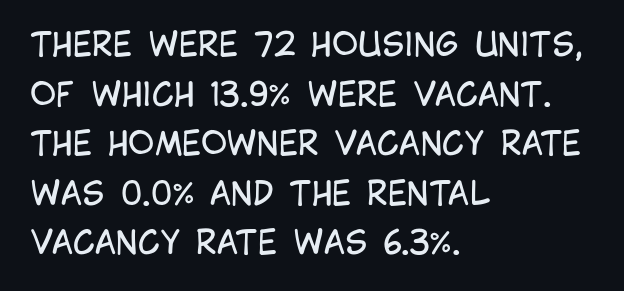
Q: Is the text bold? A: No.
Q: Is the text italic (slanted)? A: No, it is upright.
Q: Is the typeface a serif or a sans-serif typeface? A: Sans-serif.
Q: Is the text underlined? A: No.
Q: How is the paragraph aligned? A: Left-aligned.
Q: Is the spacing between letters normal or unusually wide? A: Normal.
Q: Is the spacing between lines tight, normal or loose? A: Normal.
Q: Width (condensed, normal, or wide)? A: Condensed.
Q: Stroke contrast? A: Low.
Q: x-height? A: Large.
Q: Monospaced? A: No.
